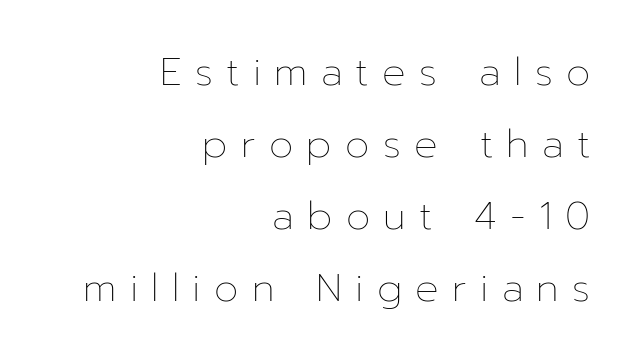
Q: Is the text bold? A: No.
Q: Is the text italic (slanted)? A: No, it is upright.
Q: Is the text underlined? A: No.
Q: How is the paragraph aligned? A: Right-aligned.
Q: Is the spacing between letters normal or unusually wide? A: Unusually wide.
Q: Width (condensed, normal, or wide)? A: Normal.
Q: Stroke contrast? A: Low.
Q: x-height? A: Medium.
Q: Monospaced? A: No.
